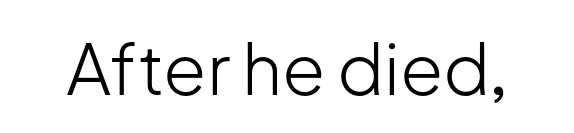
{"serif": "no", "italic": "no", "bold": "no", "weight": "light", "width": "normal", "stroke_contrast": "low", "x_height": "medium", "monospaced": "no", "underline": "no", "letter_spacing": "normal", "letter_spacing_em": 0.0, "glyph_px": 70}
